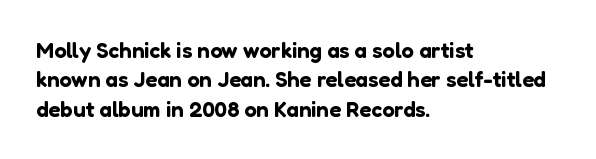
Reading down the block, your eye returns to a fixed left position each line. The type sits square on the baseline with zero lean. The space directly below the letters is spotless. Notice how descenders clear the ascenders below comfortably — that's standard leading. Each word holds together tightly as a unit, with standard inter-letter gaps.
